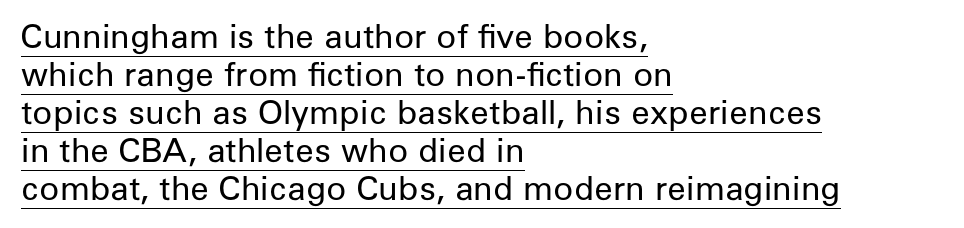
{"serif": "no", "italic": "no", "bold": "no", "weight": "regular", "width": "normal", "stroke_contrast": "low", "x_height": "medium", "monospaced": "no", "underline": "yes", "align": "left", "line_spacing": "tight", "line_spacing_ratio": 1.15, "letter_spacing": "normal", "letter_spacing_em": 0.0, "glyph_px": 33}
